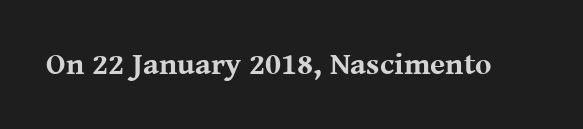
The image shows 31 px bold serif type, upright; set normal letter spacing, not underlined; medium stroke contrast and a medium x-height.
